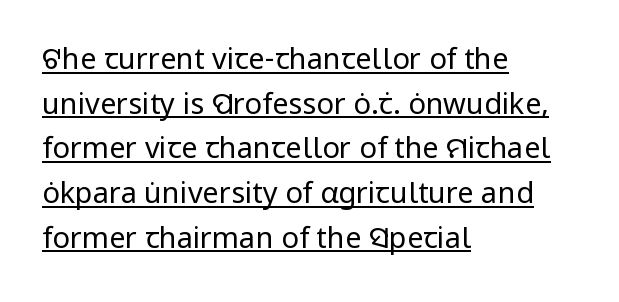
Each line starts at the same left margin while the right side varies. Every character sits straight up, as roman type does. The passage shown is typeset with a sans-serif family. The passage shown is underscored from start to finish. Honestly, the row spacing looks completely unremarkable. Short note: letters normally spaced.
